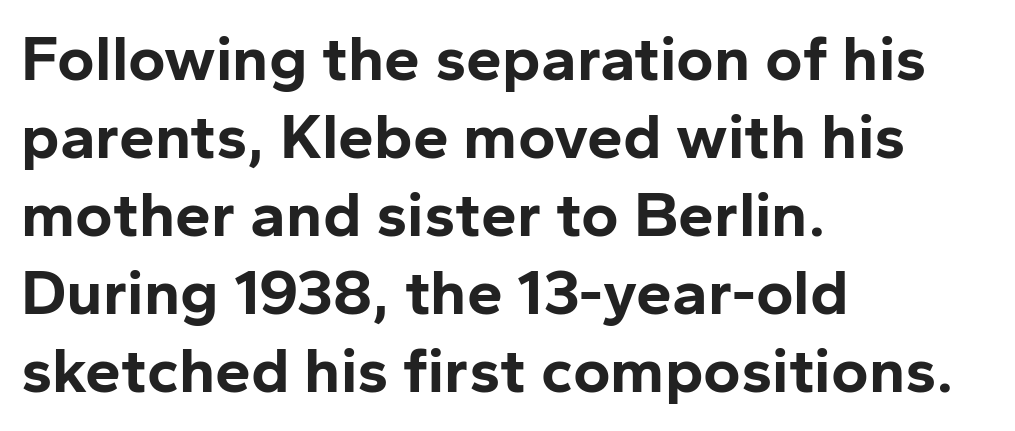
The image shows 64 px bold sans-serif type, upright; set left-aligned, line spacing 1.22x, normal letter spacing, not underlined; low stroke contrast and a medium x-height.
